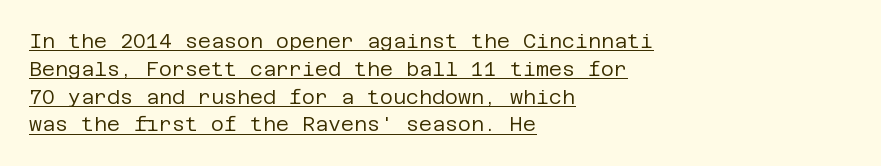
The image shows 20 px text type, upright; set left-aligned, normal line spacing (1.39x), normal letter spacing, underlined.
